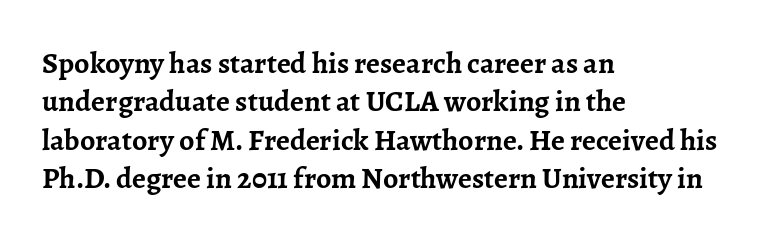
Q: Is the text bold? A: Yes.
Q: Is the text italic (slanted)? A: No, it is upright.
Q: Is the typeface a serif or a sans-serif typeface? A: Serif.
Q: Is the text underlined? A: No.
Q: How is the paragraph aligned? A: Left-aligned.
Q: Is the spacing between letters normal or unusually wide? A: Normal.
Q: Is the spacing between lines tight, normal or loose? A: Normal.
Q: Width (condensed, normal, or wide)? A: Normal.
Q: Stroke contrast? A: Low.
Q: x-height? A: Medium.
Q: Monospaced? A: No.
